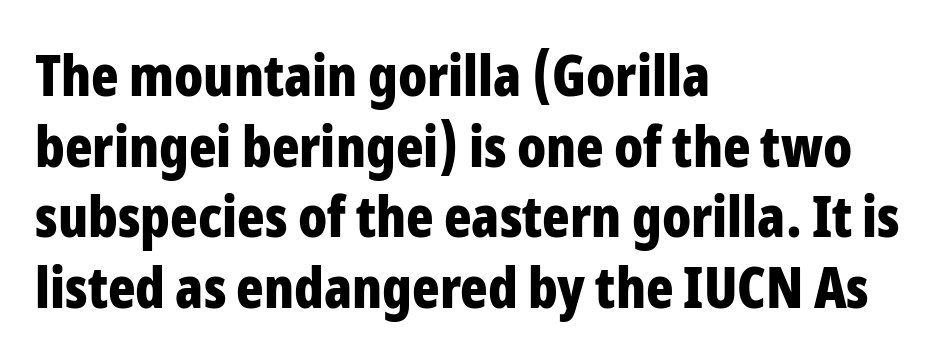
Posture: straight, roman, zero tilt. Reading down the block, your eye returns to a fixed left position each line. The letters advance in unequal steps, a hallmark of proportional type. The rendering keeps characters at their native spacing. Quick note: underline off.
